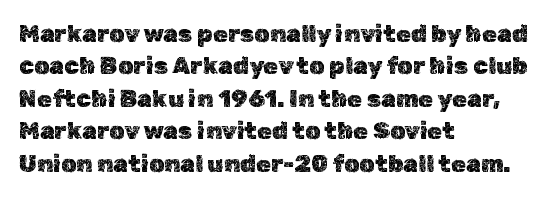
Q: Is the text italic (slanted)? A: No, it is upright.
Q: Is the text underlined? A: No.
Q: How is the paragraph aligned? A: Left-aligned.
Q: Is the spacing between letters normal or unusually wide? A: Normal.
Q: Is the spacing between lines tight, normal or loose? A: Normal.
